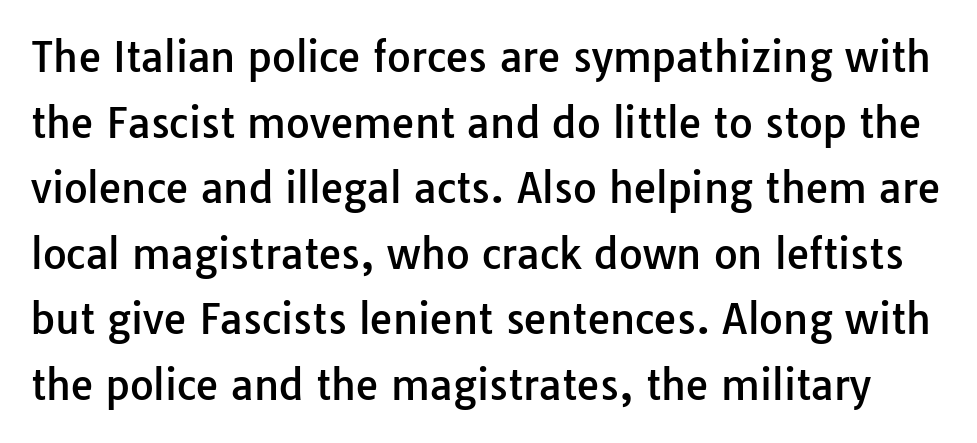
Q: Is the text italic (slanted)? A: No, it is upright.
Q: Is the typeface a serif or a sans-serif typeface? A: Sans-serif.
Q: Is the text underlined? A: No.
Q: Is the spacing between letters normal or unusually wide? A: Normal.
Q: Is the spacing between lines tight, normal or loose? A: Normal.
Q: Width (condensed, normal, or wide)? A: Normal.
Q: Stroke contrast? A: Low.
Q: x-height? A: Medium.
Q: Monospaced? A: No.
